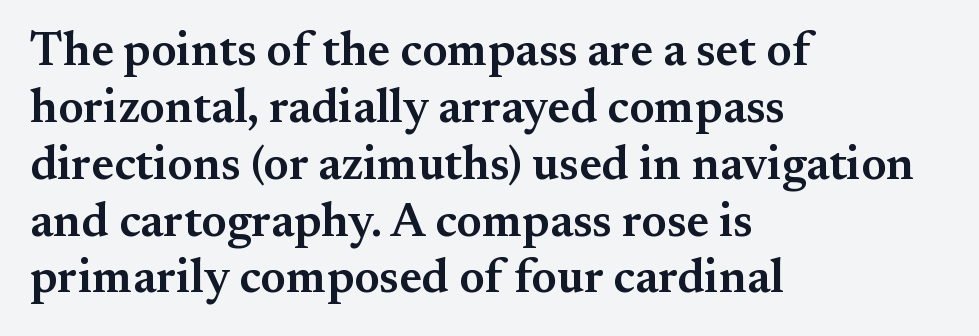
Q: Is the text bold? A: Semi-bold.
Q: Is the text italic (slanted)? A: No, it is upright.
Q: Is the typeface a serif or a sans-serif typeface? A: Serif.
Q: Is the text underlined? A: No.
Q: How is the paragraph aligned? A: Left-aligned.
Q: Is the spacing between letters normal or unusually wide? A: Normal.
Q: Width (condensed, normal, or wide)? A: Normal.
Q: Stroke contrast? A: Medium.
Q: x-height? A: Small.
Q: Monospaced? A: No.
